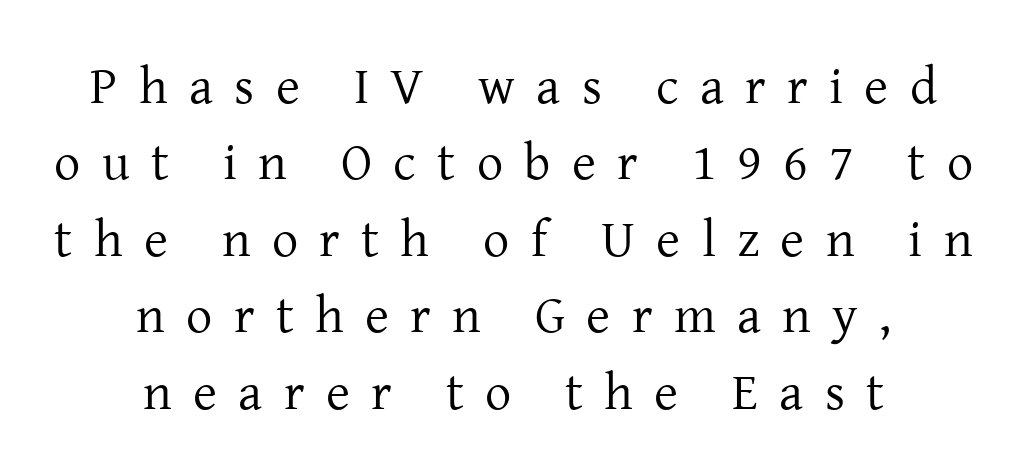
{"serif": "yes", "italic": "no", "bold": "no", "weight": "regular", "width": "normal", "stroke_contrast": "low", "x_height": "medium", "monospaced": "no", "underline": "no", "align": "center", "line_spacing": "normal", "line_spacing_ratio": 1.47, "letter_spacing": "wide", "letter_spacing_em": 0.41, "glyph_px": 52}
